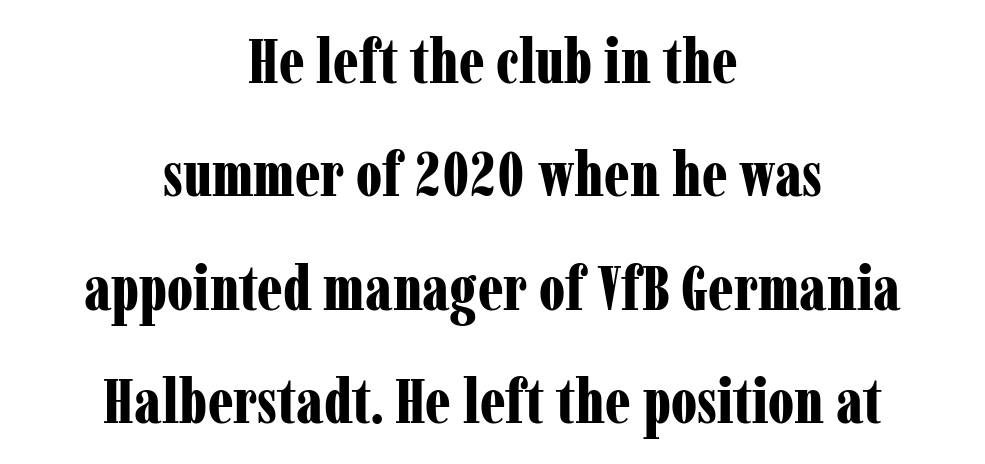
Q: Is the text bold? A: Yes.
Q: Is the text italic (slanted)? A: No, it is upright.
Q: Is the typeface a serif or a sans-serif typeface? A: Serif.
Q: Is the text underlined? A: No.
Q: How is the paragraph aligned? A: Centered.
Q: Is the spacing between letters normal or unusually wide? A: Normal.
Q: Width (condensed, normal, or wide)? A: Condensed.
Q: Stroke contrast? A: Low.
Q: x-height? A: Medium.
Q: Monospaced? A: No.
